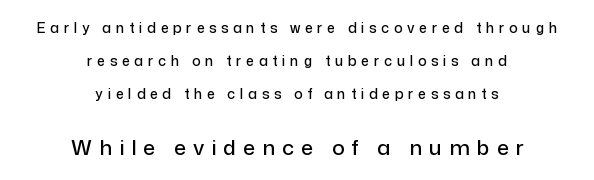
Look at the glyph heights: the lower group is clearly the bigger setting. Italic: no, the glyphs are upright roman. Underlining? Definitely not there. Which margin do the lines hug? Neither — every line sits in the middle. Does the leading feel generous? Absolutely, it's lavish. Characters follow at a spacing far wider than the type designer built in.
